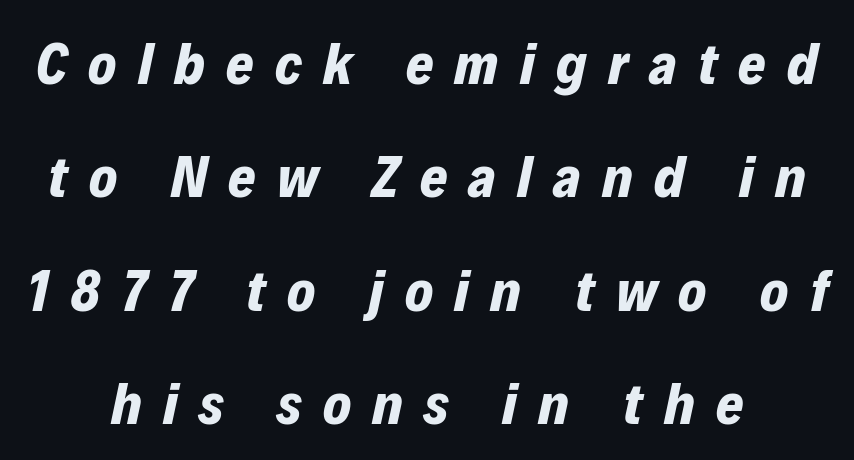
Does the weight exceed regular? Yes, all the way to bold. It's the slanting kind of type. The letters advance in unequal steps, a hallmark of proportional type. In terms of letterspacing, this is a distinctly airy, spread setting. Teacher's note: observe the equal gaps on both sides — that is centered alignment.
